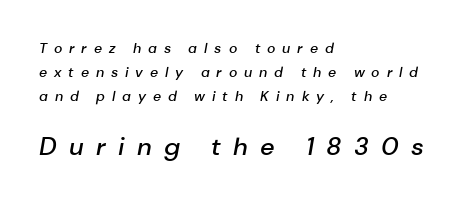
The image shows 25 px text type, italic (leaning right); set left-aligned, normal line spacing (1.7x), unusually wide letter spacing (+0.49 em), not underlined; the second (bottom) block is 1.79x larger.
